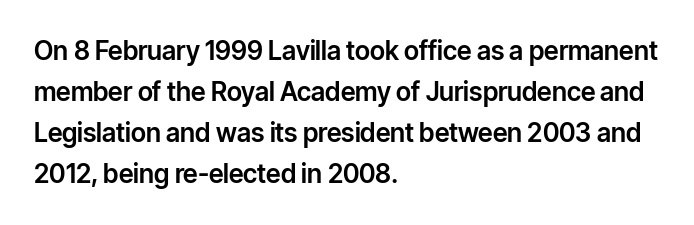
The image shows 26 px text type, upright; set left-aligned, normal line spacing (1.58x), normal letter spacing, not underlined.
